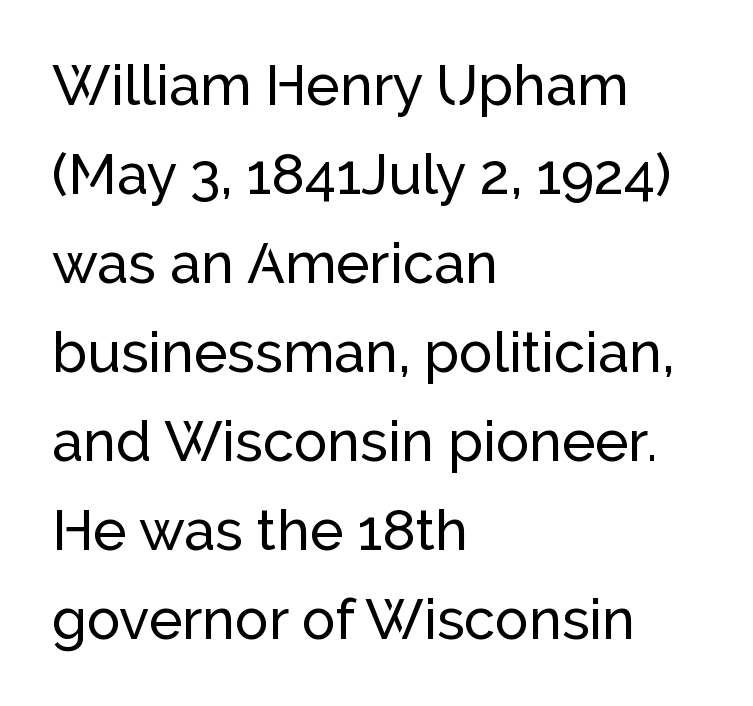
Q: Is the text italic (slanted)? A: No, it is upright.
Q: Is the typeface a serif or a sans-serif typeface? A: Sans-serif.
Q: Is the text underlined? A: No.
Q: How is the paragraph aligned? A: Left-aligned.
Q: Is the spacing between letters normal or unusually wide? A: Normal.
Q: Is the spacing between lines tight, normal or loose? A: Normal.
Q: Width (condensed, normal, or wide)? A: Normal.
Q: Stroke contrast? A: Low.
Q: x-height? A: Medium.
Q: Monospaced? A: No.
